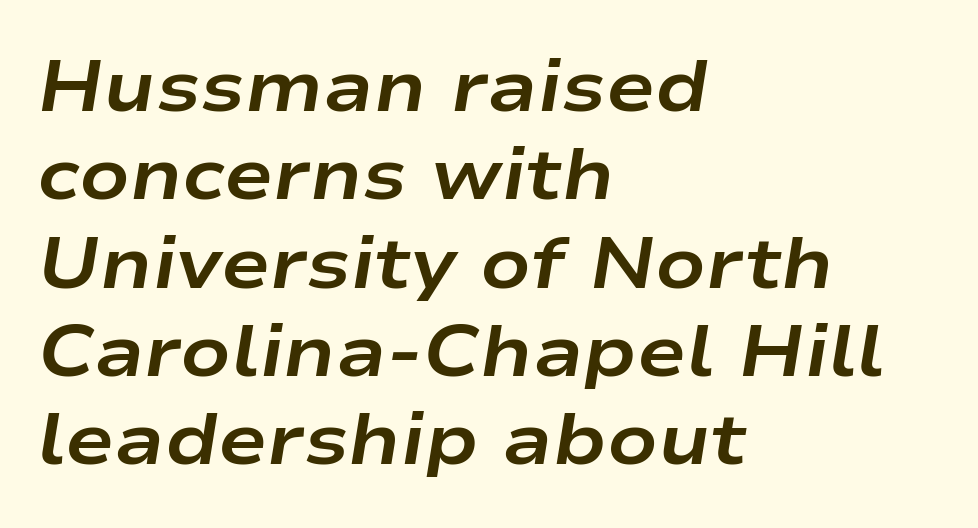
The letters advance in unequal steps, a hallmark of proportional type. Anything drawn beneath the words? Only blank space. Summary of weight: heavy, a full bold. In CSS terms this would be text-align: left. The face used here has a pronounced slope to its letters. Letter spacing: default.
